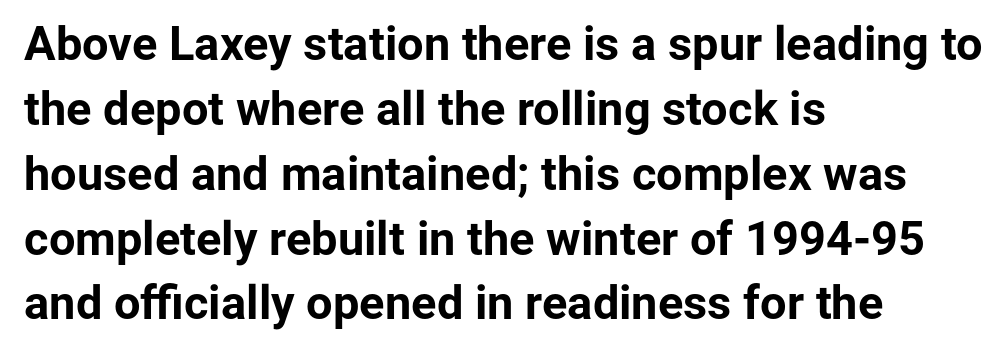
Students, this is bold: see how much ink each stroke carries. Posture: upright roman. Tracking value appears to be zero — textbook default spacing. Line beginnings align vertically; line endings do not.
